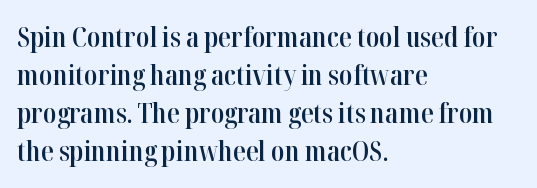
{"serif": "yes", "italic": "no", "bold": "semi", "weight": "semibold", "width": "condensed", "stroke_contrast": "high", "x_height": "medium", "monospaced": "no", "underline": "no", "align": "left", "line_spacing": "normal", "line_spacing_ratio": 1.36, "letter_spacing": "normal", "letter_spacing_em": 0.0, "glyph_px": 28}
